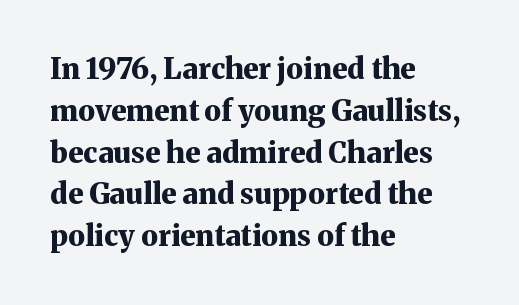
The vertical gap from one line to the next is medium. You can tell from the footed stems that serif type was used. The lines are quadded left. Quick note: underline off. Strokes here are thick enough to call this a true bold. Does the lettering tilt? It doesn't — this is upright.
